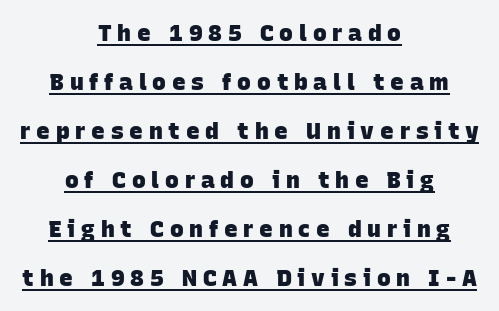
Q: Is the text bold? A: Yes.
Q: Is the text underlined? A: Yes.
Q: How is the paragraph aligned? A: Centered.
Q: Is the spacing between letters normal or unusually wide? A: Unusually wide.
Q: Is the spacing between lines tight, normal or loose? A: Loose.
